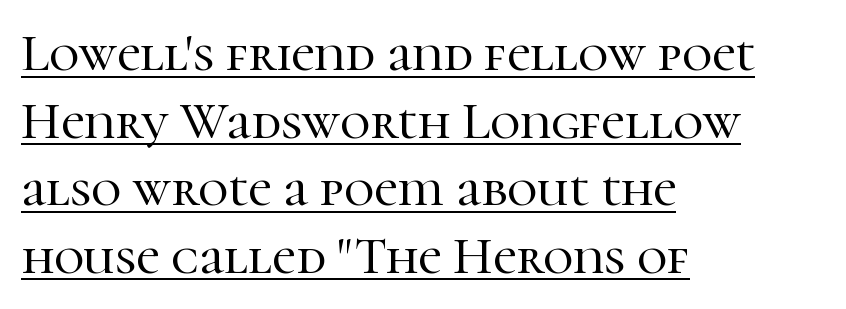
Spacing between characters is what you'd get straight out of the box. Emphasis is given by a line drawn under the lettering. You can tell from the footed stems that serif type was used. The typesetter chose a ragged-right arrangement here. Reading down the column, the eye jumps a familiar distance to each next line. Ascenders rise straight up at ninety degrees.
